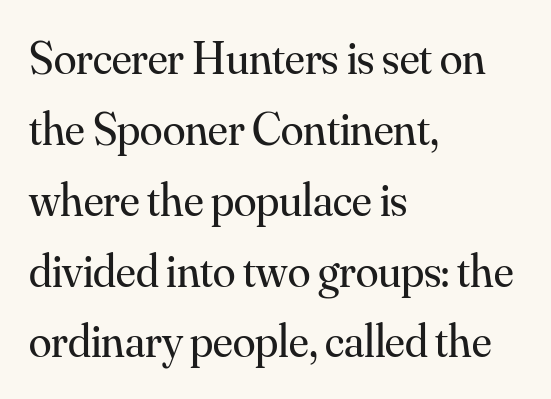
The image shows 46 px regular-weight serif type, upright; set left-aligned, normal line spacing (1.54x), normal letter spacing, not underlined; medium stroke contrast and a small x-height.
